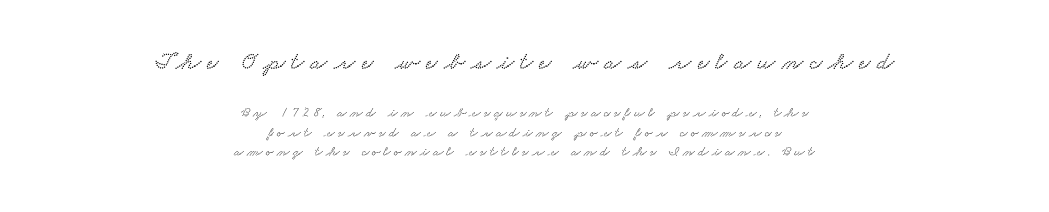
The vertical gap from one line to the next is medium. Teacher's note: observe the equal gaps on both sides — that is centered alignment. The gaps between neighbouring characters are conspicuously large. Descenders are the only things crossing below the line.
